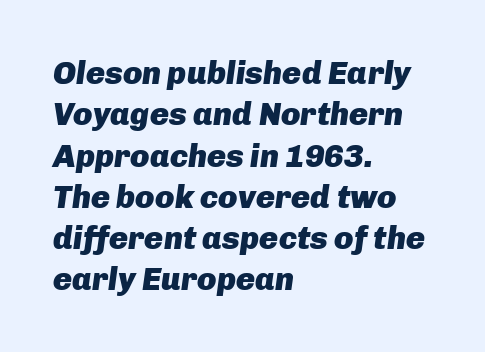
In terms of letterspacing, this is plain default setting. Reading down the column, the eye jumps a familiar distance to each next line. The setting favours the left margin, as ordinary paragraphs usually do. A typesetter would call this proportional, since set widths differ per character. The face used here has a pronounced slope to its letters.
